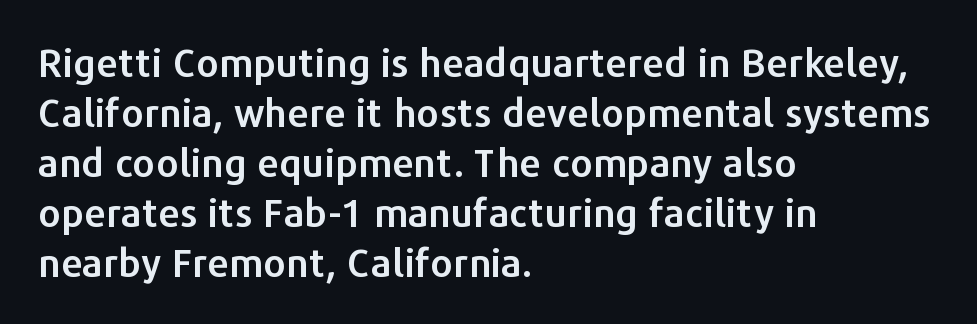
{"serif": "no", "italic": "no", "width": "normal", "stroke_contrast": "low", "x_height": "medium", "monospaced": "no", "underline": "no", "align": "left", "line_spacing": "normal", "line_spacing_ratio": 1.28, "letter_spacing": "normal", "letter_spacing_em": 0.0, "glyph_px": 39}
